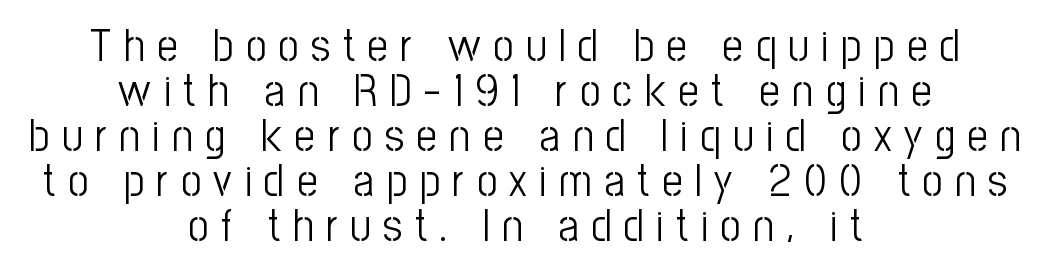
This sample has the flowing, uneven cadence of proportional lettering. You could only call the tracking loose — the letters float apart. A sans-serif font was chosen for this passage. Is there much room between lines? No — they nearly touch. Bold? No — there's no thickening of the strokes.
